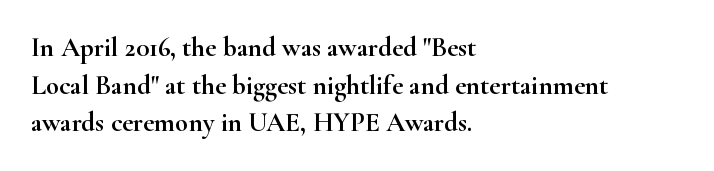
{"italic": "no", "underline": "no", "align": "left", "line_spacing": "normal", "line_spacing_ratio": 1.39, "letter_spacing": "normal", "letter_spacing_em": 0.0, "glyph_px": 27}
